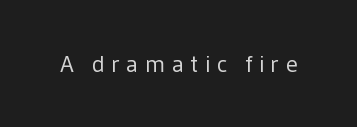
The lettering holds an erect, upright posture throughout. This is not heavy type; no bold has been used. The area under the type is left untouched. Between one letter and the next there's a generous, obvious gap.
